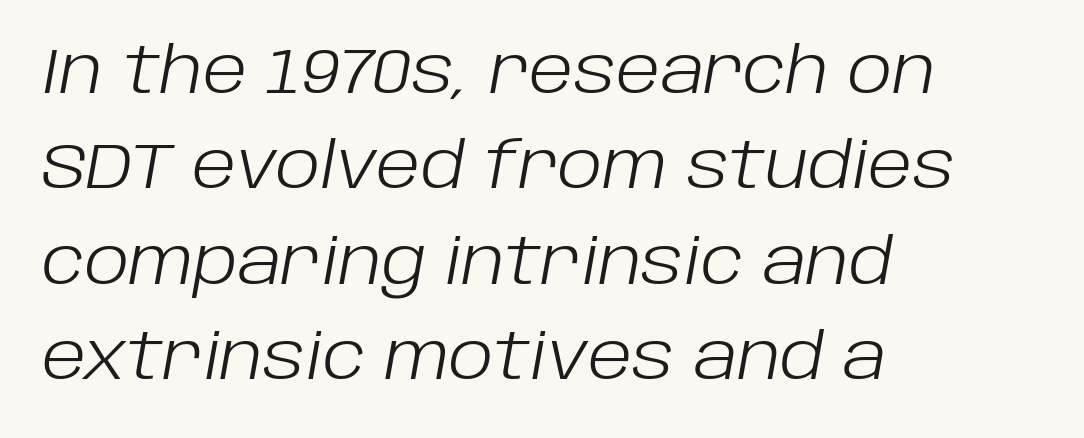
The passage shown is not underscored anywhere. Do the characters align in a grid? No, the font is proportional. A typesetter would call this zero additional tracking. A typesetter would call this leading conventional body-copy spacing. Slanted lettering throughout.
